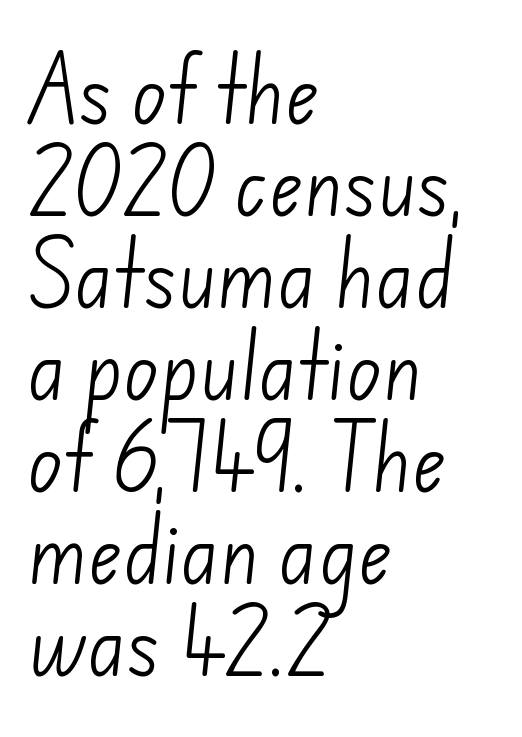
The image shows 73 px light sans-serif type; set left-aligned, normal line spacing (1.26x), normal letter spacing, not underlined; low stroke contrast and a small x-height.
